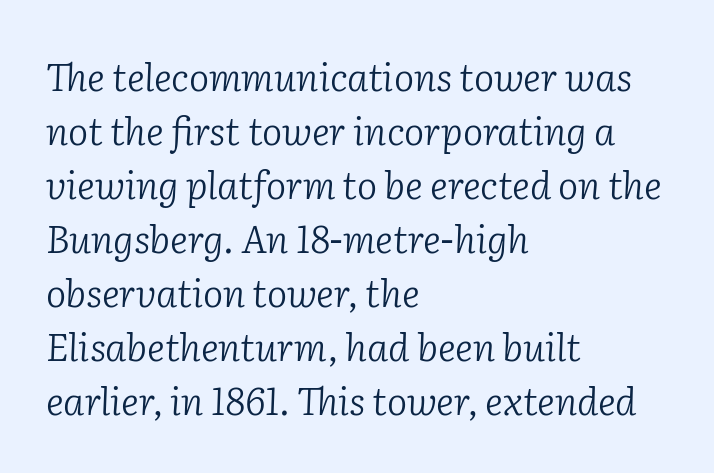
The image shows 38 px light serif type, italic (leaning right); set left-aligned, normal line spacing (1.42x), normal letter spacing, not underlined; low stroke contrast and a medium x-height.
